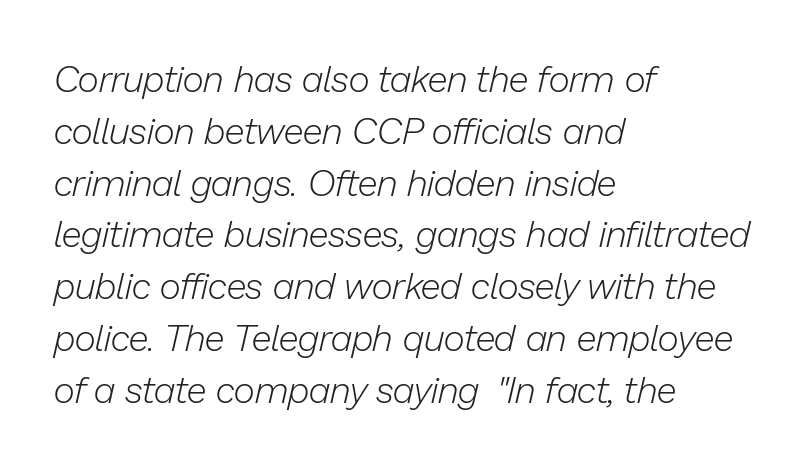
Q: Is the text bold? A: No.
Q: Is the text italic (slanted)? A: Yes, it leans right by about 13 degrees.
Q: Is the text underlined? A: No.
Q: How is the paragraph aligned? A: Left-aligned.
Q: Is the spacing between letters normal or unusually wide? A: Normal.
Q: Is the spacing between lines tight, normal or loose? A: Normal.
Q: Width (condensed, normal, or wide)? A: Normal.
Q: Stroke contrast? A: Low.
Q: x-height? A: Medium.
Q: Monospaced? A: No.
